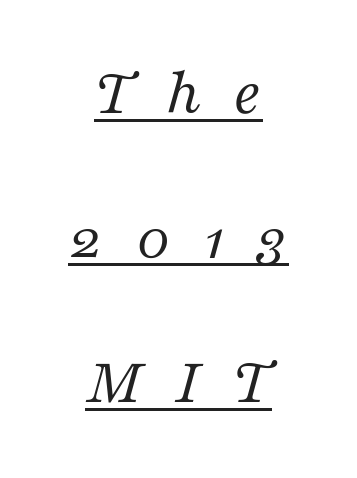
{"serif": "yes", "italic": "yes", "lean": "right", "slant_degrees": 16, "bold": "no", "weight": "regular", "width": "normal", "stroke_contrast": "medium", "x_height": "medium", "monospaced": "no", "underline": "yes", "align": "center", "line_spacing": "loose", "line_spacing_ratio": 2.19, "letter_spacing": "wide", "letter_spacing_em": 0.49, "glyph_px": 66}
